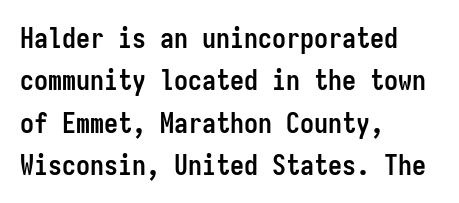
Q: Is the text bold? A: Yes.
Q: Is the text italic (slanted)? A: No, it is upright.
Q: Is the typeface a serif or a sans-serif typeface? A: Sans-serif.
Q: Is the text underlined? A: No.
Q: How is the paragraph aligned? A: Left-aligned.
Q: Is the spacing between letters normal or unusually wide? A: Normal.
Q: Is the spacing between lines tight, normal or loose? A: Normal.
Q: Width (condensed, normal, or wide)? A: Condensed.
Q: Stroke contrast? A: Low.
Q: x-height? A: Medium.
Q: Monospaced? A: Yes.
